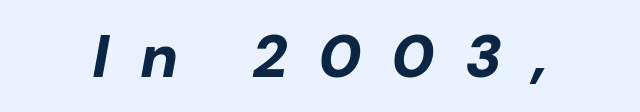
The image shows 61 px bold type, italic (leaning right); set centered, unusually wide letter spacing (+0.49 em), not underlined; low stroke contrast and a medium x-height.
